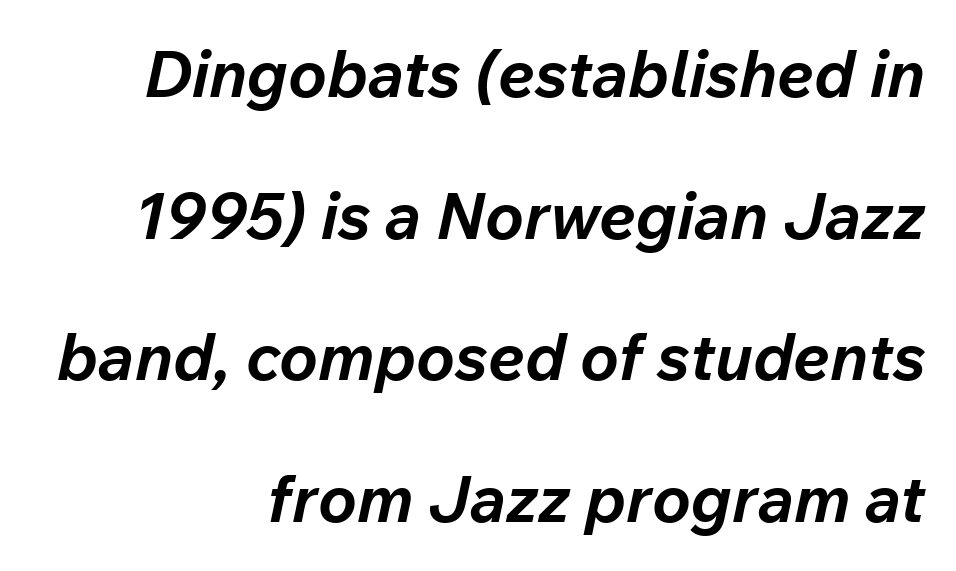
Line spacing here is loose. Set as a true bold cut, around the 700 mark. Glance below the letters and you will spot only blank space. Looks like regular typesetting: each glyph gets only the width it needs. The typesetter chose a ragged-left arrangement here.
